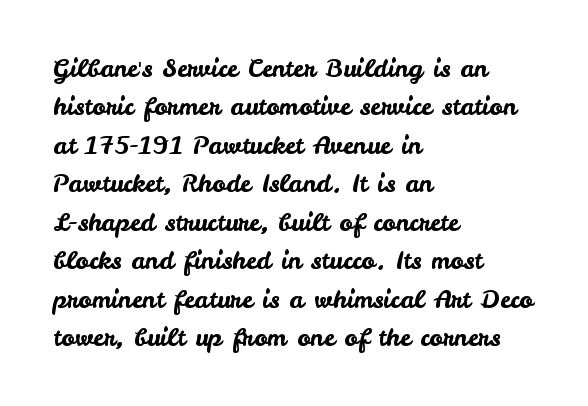
The image shows 25 px text type; set left-aligned, normal line spacing (1.54x), normal letter spacing, not underlined.
